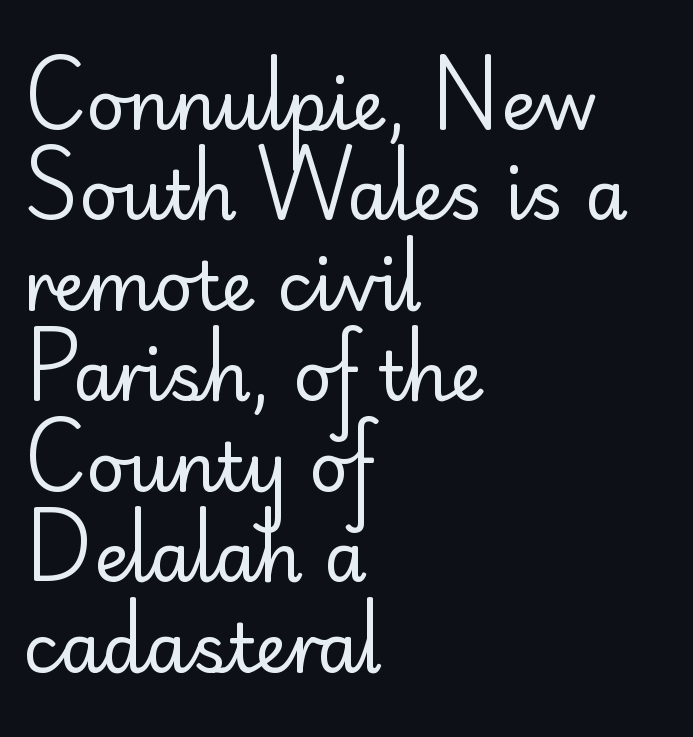
The characters are drawn with everyday or finer stroke widths. The text block is weighted toward the left margin, trailing off unevenly rightward. Rendered with straight, roman letterforms. Compared with typical paragraphs, the rows here are spaced about the same.
